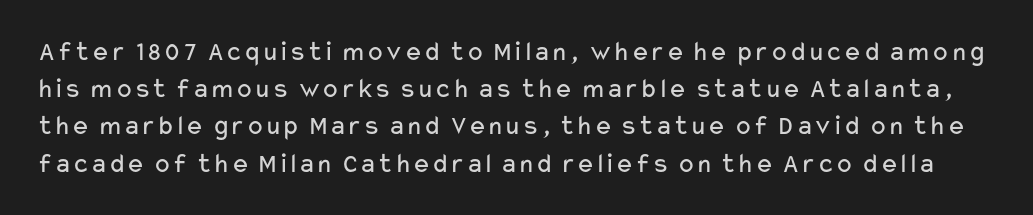
The image shows 28 px regular-weight, wide sans-serif type, upright; set normal line spacing (1.33x), normal letter spacing, not underlined; low stroke contrast and a medium x-height.
